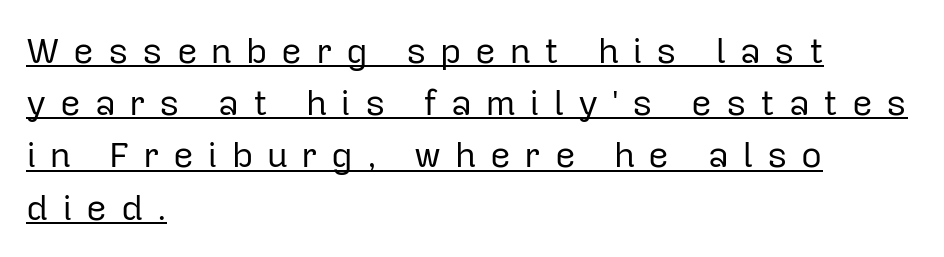
Ordinary non-slanted type is in use. Compared with typical paragraphs, the rows here are spaced about the same. This sample carries an underscore along the baseline area. The rendering inserts visible extra space after every character. To sum up the face: it is a sans, with no serifs. Here the designer chose a conventional face with non-uniform glyph widths.
